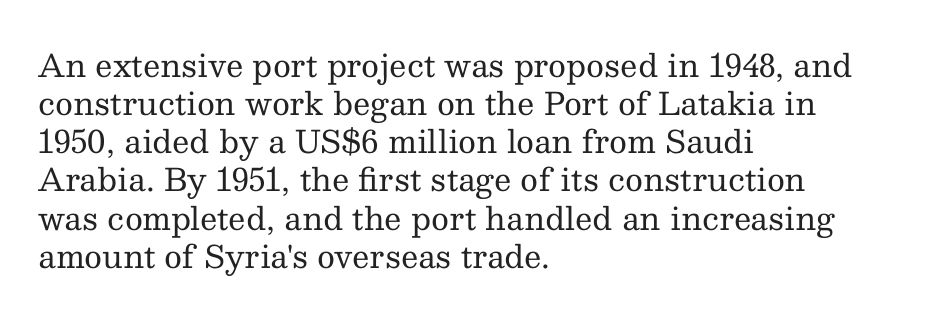
{"serif": "yes", "italic": "no", "bold": "no", "weight": "regular", "width": "normal", "stroke_contrast": "medium", "x_height": "medium", "monospaced": "no", "underline": "no", "align": "left", "line_spacing_ratio": 1.23, "letter_spacing": "normal", "letter_spacing_em": 0.0, "glyph_px": 31}
